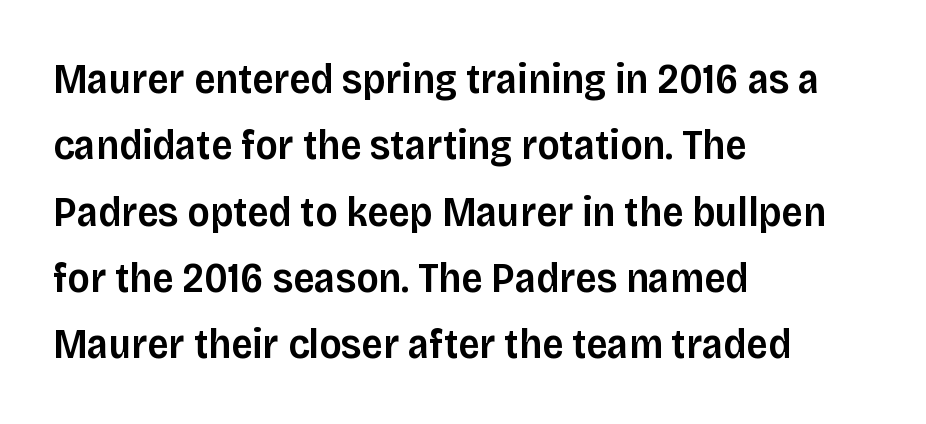
Q: Is the text bold? A: Semi-bold.
Q: Is the text italic (slanted)? A: No, it is upright.
Q: Is the typeface a serif or a sans-serif typeface? A: Sans-serif.
Q: Is the text underlined? A: No.
Q: How is the paragraph aligned? A: Left-aligned.
Q: Is the spacing between letters normal or unusually wide? A: Normal.
Q: Is the spacing between lines tight, normal or loose? A: Normal.
Q: Width (condensed, normal, or wide)? A: Normal.
Q: Stroke contrast? A: Low.
Q: x-height? A: Large.
Q: Monospaced? A: No.
